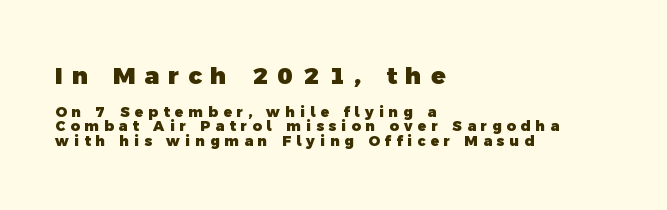
Q: Is the text bold? A: Yes.
Q: Is the text underlined? A: No.
Q: How is the paragraph aligned? A: Left-aligned.
Q: Is the spacing between letters normal or unusually wide? A: Unusually wide.
Q: Is the spacing between lines tight, normal or loose? A: Tight.
Q: Which block of text is set in a larger size, the first (top) or the second (bottom)? A: The first (top) one.
